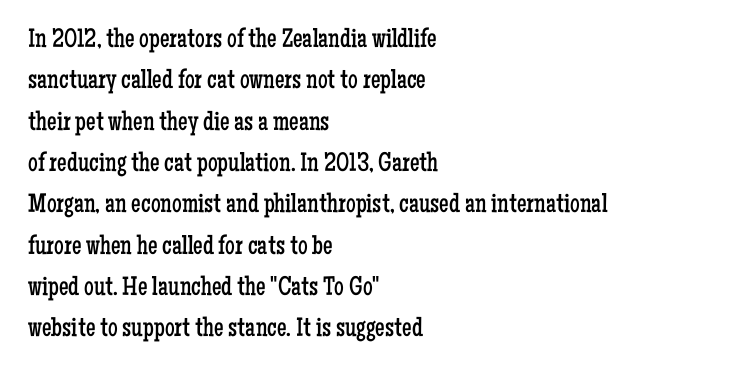
Q: Is the text bold? A: No.
Q: Is the text italic (slanted)? A: No, it is upright.
Q: Is the text underlined? A: No.
Q: How is the paragraph aligned? A: Left-aligned.
Q: Is the spacing between letters normal or unusually wide? A: Normal.
Q: Is the spacing between lines tight, normal or loose? A: Normal.
